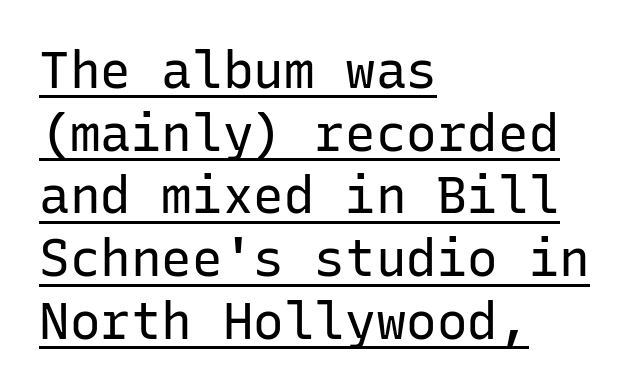
{"serif": "no", "italic": "no", "bold": "no", "weight": "regular", "width": "normal", "stroke_contrast": "low", "x_height": "medium", "monospaced": "yes", "underline": "yes", "align": "left", "line_spacing_ratio": 1.23, "letter_spacing": "normal", "letter_spacing_em": 0.0, "glyph_px": 51}
